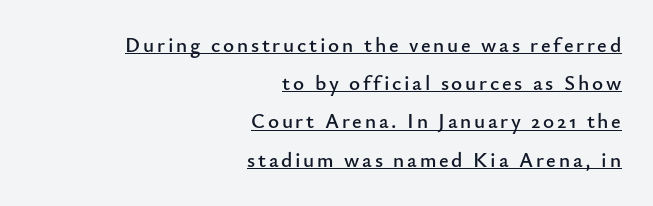
{"italic": "no", "underline": "yes", "align": "right", "line_spacing_ratio": 1.82, "glyph_px": 21}
